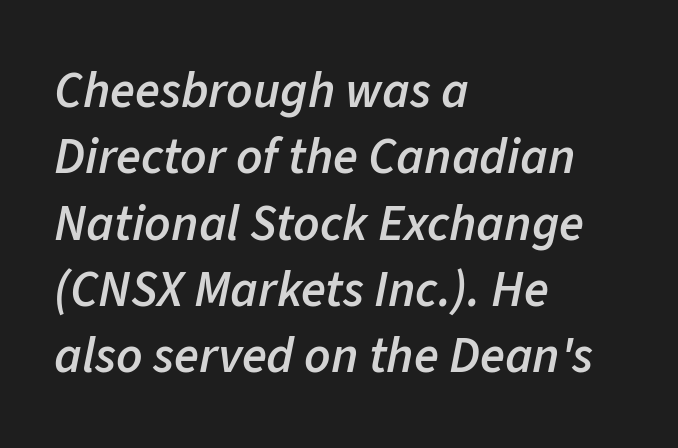
Q: Is the text bold? A: Semi-bold.
Q: Is the text italic (slanted)? A: Yes, it leans right by about 11 degrees.
Q: Is the text underlined? A: No.
Q: How is the paragraph aligned? A: Left-aligned.
Q: Is the spacing between letters normal or unusually wide? A: Normal.
Q: Is the spacing between lines tight, normal or loose? A: Normal.
Q: Width (condensed, normal, or wide)? A: Normal.
Q: Stroke contrast? A: Low.
Q: x-height? A: Medium.
Q: Monospaced? A: No.
